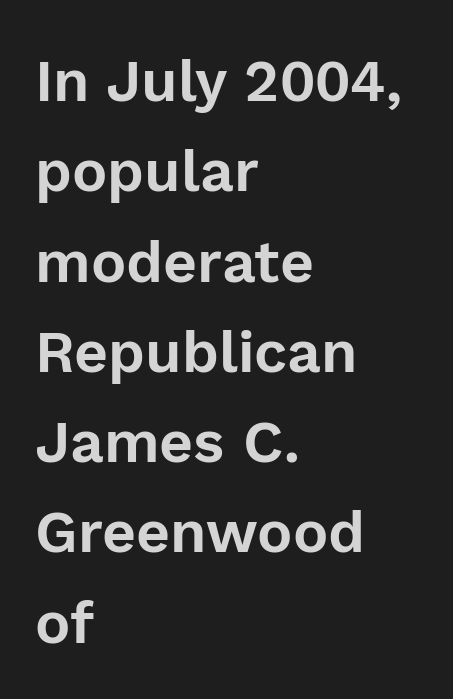
The image shows 59 px sans-serif type, upright; set left-aligned, normal line spacing (1.53x), normal letter spacing, not underlined; a medium x-height.
